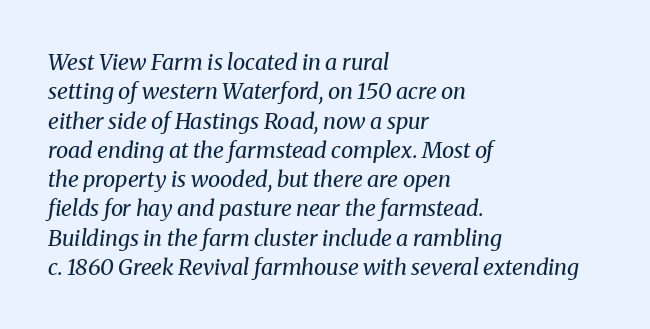
The image shows 22 px text type, italic (leaning right); set left-aligned, normal line spacing (1.33x), normal letter spacing, not underlined.
